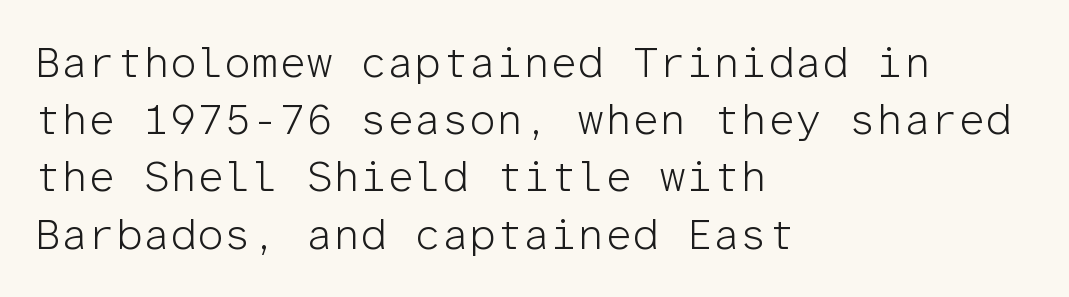
Every row of glyphs begins at an identical x-position on the left. Descenders hang freely into open space. Fixed-width glyphs throughout — classic coding-font behaviour. Line spacing here is normal.
